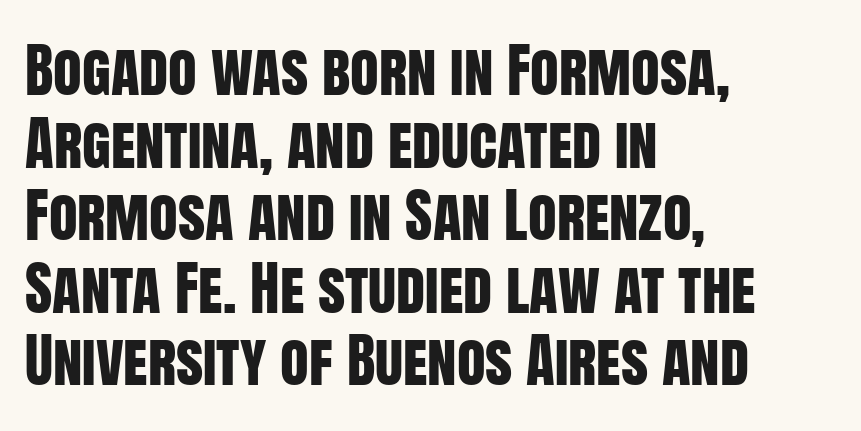
The image shows 59 px condensed sans-serif type, upright; set left-aligned, line spacing 1.23x, normal letter spacing, not underlined; low stroke contrast and a large x-height.
